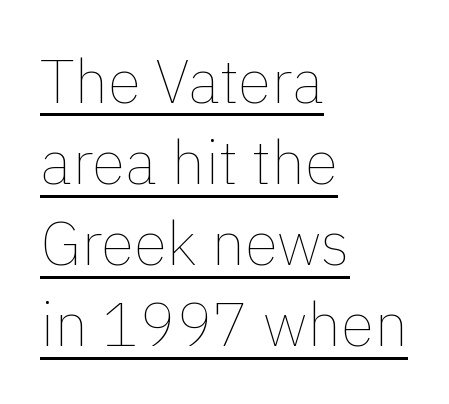
{"italic": "no", "bold": "no", "weight": "thin", "width": "normal", "x_height": "medium", "monospaced": "no", "underline": "yes", "align": "left", "line_spacing": "normal", "line_spacing_ratio": 1.33, "letter_spacing": "normal", "letter_spacing_em": 0.0, "glyph_px": 61}
